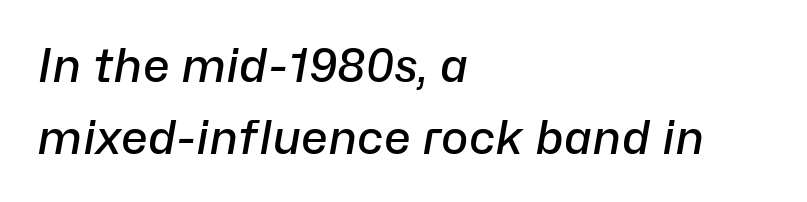
The image shows 46 px semibold type, italic (leaning right); set left-aligned, normal line spacing (1.56x), normal letter spacing, not underlined; low stroke contrast and a medium x-height.
